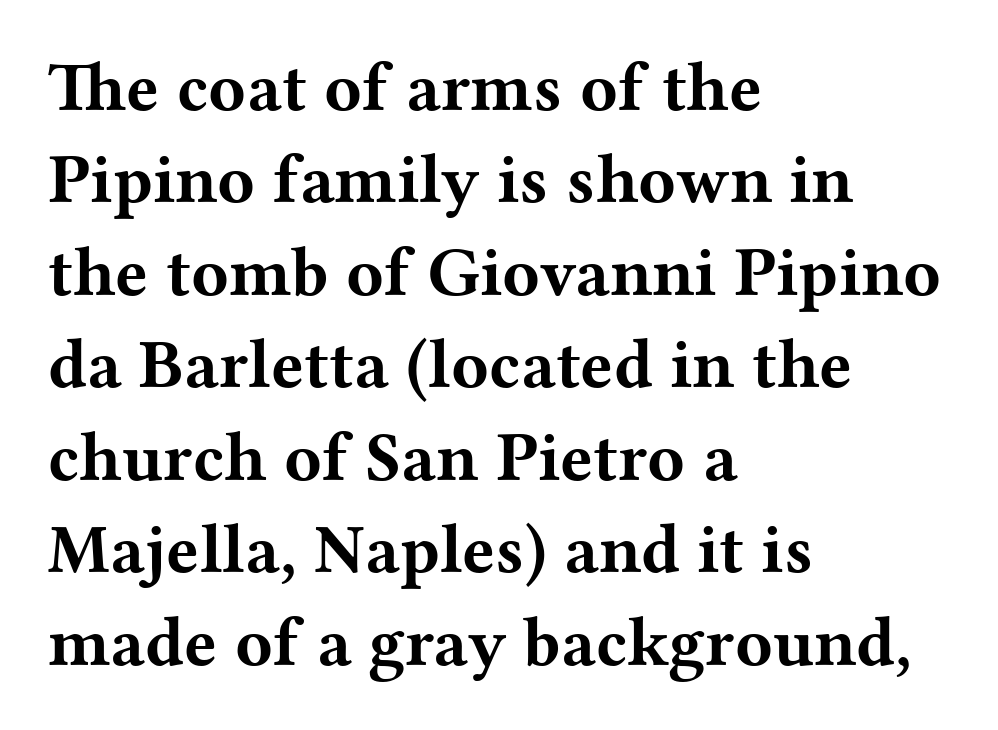
{"serif": "yes", "italic": "no", "bold": "yes", "weight": "bold", "width": "wide", "stroke_contrast": "medium", "x_height": "medium", "monospaced": "no", "underline": "no", "align": "left", "line_spacing": "normal", "line_spacing_ratio": 1.34, "letter_spacing": "normal", "letter_spacing_em": 0.0, "glyph_px": 69}
